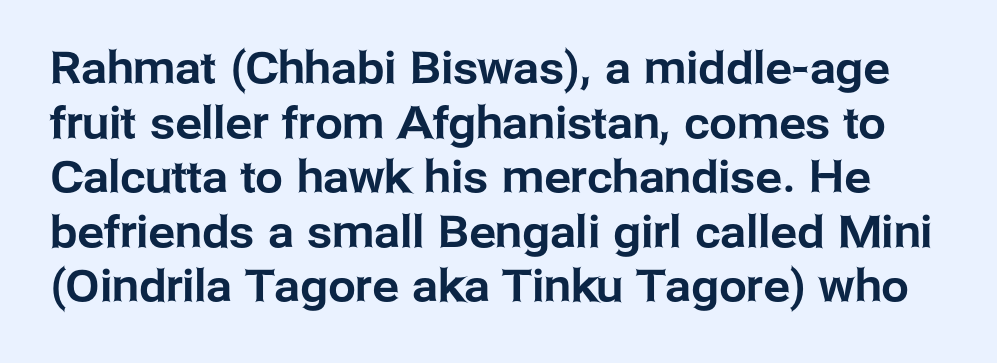
The image shows 44 px sans-serif type, upright; set line spacing 1.24x, normal letter spacing, not underlined; low stroke contrast and a medium x-height.
